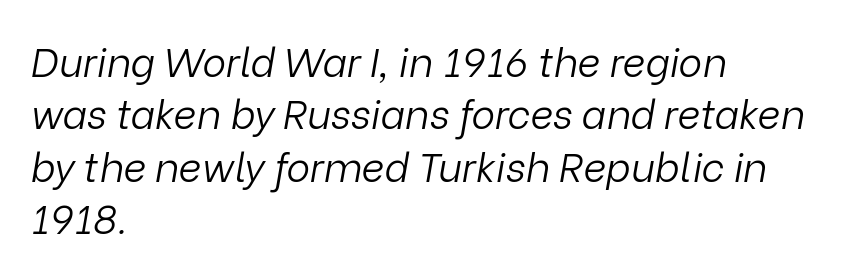
Q: Is the text bold? A: No.
Q: Is the text italic (slanted)? A: Yes, it leans right by about 9 degrees.
Q: Is the text underlined? A: No.
Q: How is the paragraph aligned? A: Left-aligned.
Q: Is the spacing between letters normal or unusually wide? A: Normal.
Q: Is the spacing between lines tight, normal or loose? A: Normal.
Q: Width (condensed, normal, or wide)? A: Normal.
Q: Stroke contrast? A: Low.
Q: x-height? A: Medium.
Q: Monospaced? A: No.
